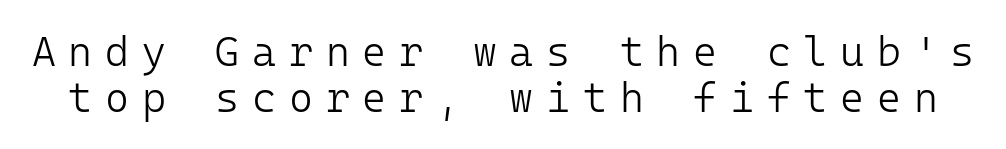
{"serif": "no", "italic": "no", "bold": "no", "weight": "light", "width": "normal", "stroke_contrast": "low", "x_height": "medium", "monospaced": "yes", "underline": "no", "line_spacing": "tight", "line_spacing_ratio": 1.11, "letter_spacing": "wide", "letter_spacing_em": 0.31, "glyph_px": 41}
